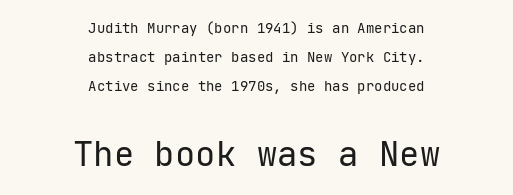
Q: Is the text bold? A: No.
Q: Is the text italic (slanted)? A: No, it is upright.
Q: Is the typeface a serif or a sans-serif typeface? A: Sans-serif.
Q: Is the text underlined? A: No.
Q: How is the paragraph aligned? A: Centered.
Q: Is the spacing between letters normal or unusually wide? A: Normal.
Q: Is the spacing between lines tight, normal or loose? A: Loose.
Q: Which block of text is set in a larger size, the first (top) or the second (bottom)? A: The second (bottom) one.
Q: Width (condensed, normal, or wide)? A: Normal.
Q: Stroke contrast? A: Low.
Q: x-height? A: Medium.
Q: Monospaced? A: Yes.
